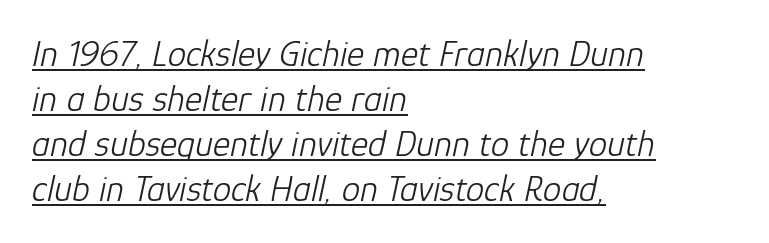
Glyph-to-glyph distance matches everyday printed text. Compared with a centered layout, this one pins lines to the left instead. Characters are canted at an angle relative to the baseline's perpendicular. Is the type heavy? It reads as light-to-regular instead. The face used here is proportionally spaced, like ordinary book or web type.
